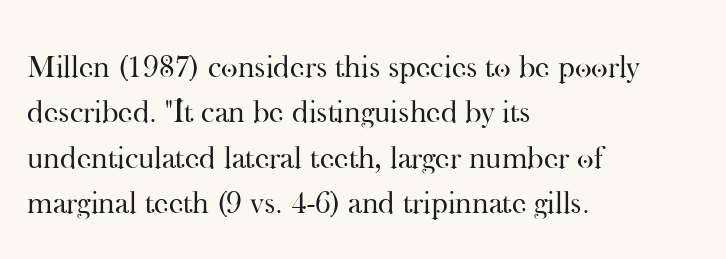
Q: Is the text bold? A: No.
Q: Is the text italic (slanted)? A: No, it is upright.
Q: Is the typeface a serif or a sans-serif typeface? A: Serif.
Q: Is the text underlined? A: No.
Q: How is the paragraph aligned? A: Left-aligned.
Q: Is the spacing between letters normal or unusually wide? A: Normal.
Q: Is the spacing between lines tight, normal or loose? A: Normal.
Q: Width (condensed, normal, or wide)? A: Normal.
Q: Stroke contrast? A: High.
Q: x-height? A: Small.
Q: Monospaced? A: No.
